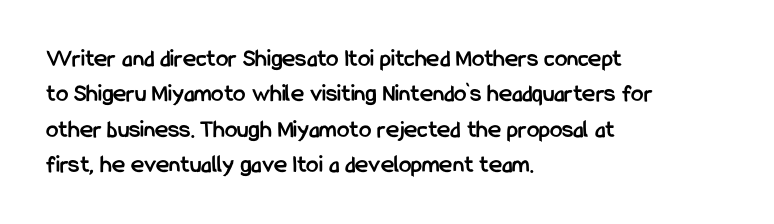
Q: Is the text bold? A: Yes.
Q: Is the text italic (slanted)? A: No, it is upright.
Q: Is the text underlined? A: No.
Q: How is the paragraph aligned? A: Left-aligned.
Q: Is the spacing between letters normal or unusually wide? A: Normal.
Q: Is the spacing between lines tight, normal or loose? A: Normal.
